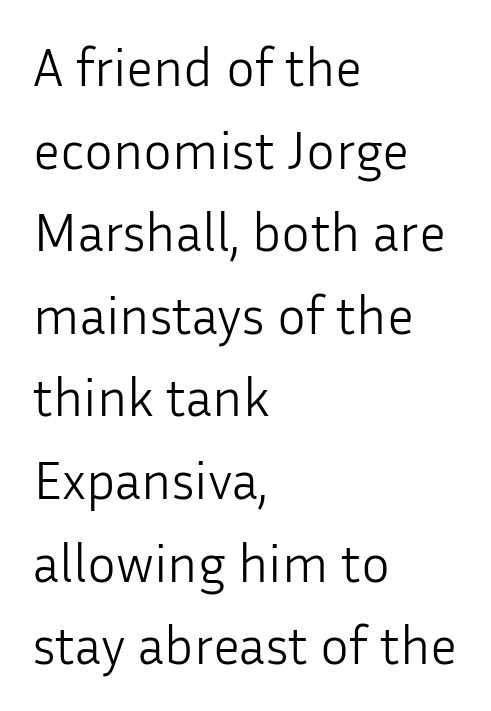
Left-aligned paragraph, ragged on the right. Bold? No — there's no thickening of the strokes. Baseline-to-baseline distance is the conventional proportion of letter height. You could not count columns in this text — the font is proportionally spaced. Rule under the text: the space is simply empty. Font category for this specimen: sans-serif.
